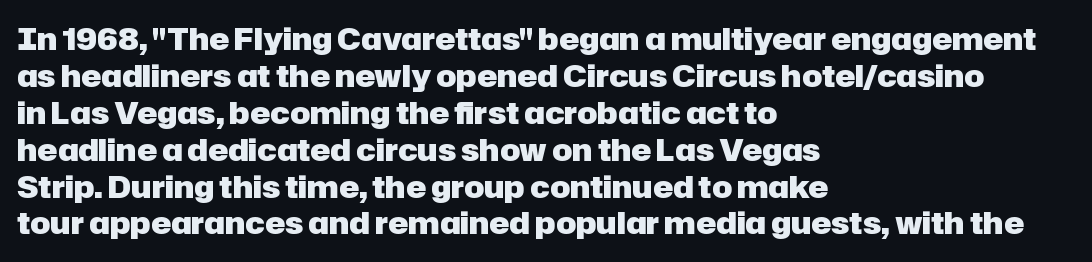
{"serif": "no", "italic": "no", "bold": "yes", "weight": "heavy", "width": "normal", "stroke_contrast": "low", "x_height": "medium", "monospaced": "no", "underline": "no", "align": "left", "line_spacing_ratio": 1.23, "letter_spacing": "normal", "letter_spacing_em": 0.0, "glyph_px": 30}
